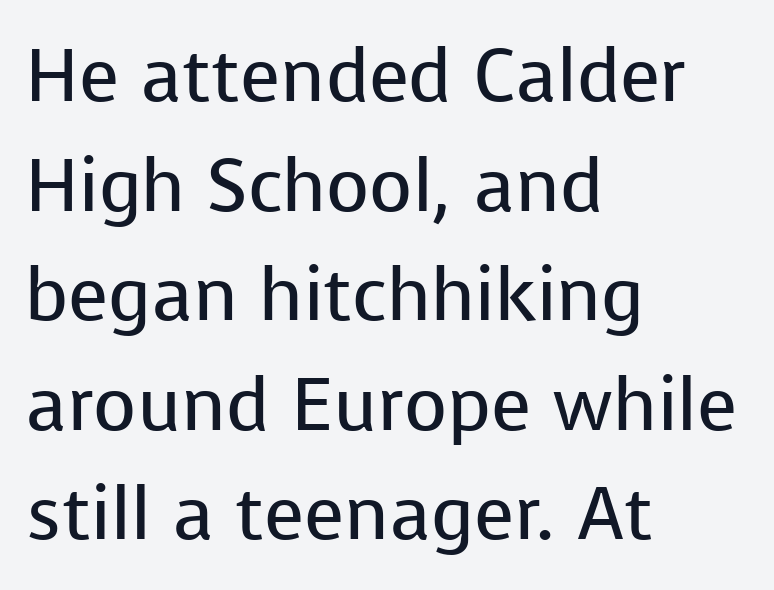
Q: Is the text bold? A: No.
Q: Is the text italic (slanted)? A: No, it is upright.
Q: Is the typeface a serif or a sans-serif typeface? A: Sans-serif.
Q: Is the text underlined? A: No.
Q: How is the paragraph aligned? A: Left-aligned.
Q: Is the spacing between letters normal or unusually wide? A: Normal.
Q: Is the spacing between lines tight, normal or loose? A: Normal.
Q: Width (condensed, normal, or wide)? A: Normal.
Q: Stroke contrast? A: Low.
Q: x-height? A: Medium.
Q: Monospaced? A: No.
